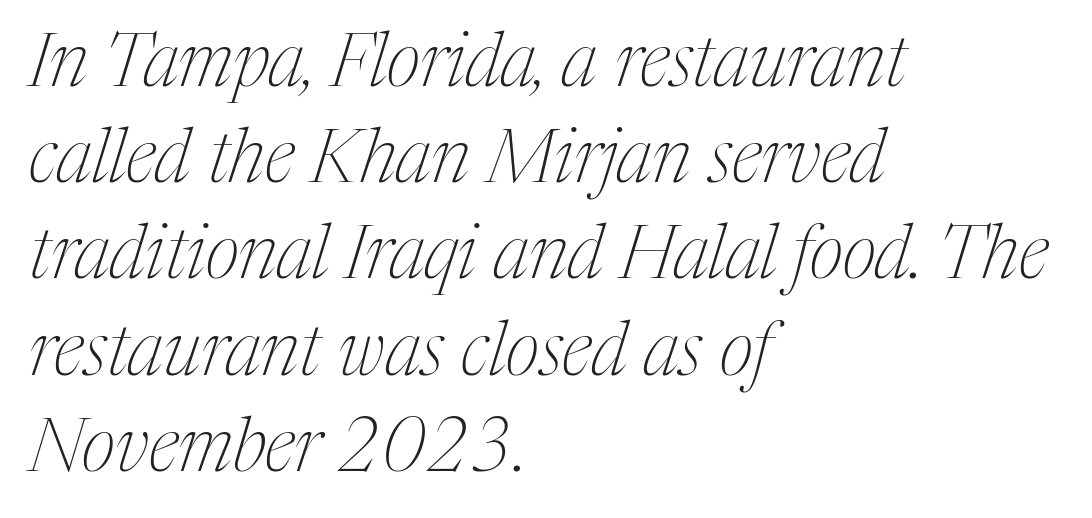
{"serif": "yes", "italic": "yes", "lean": "right", "slant_degrees": 17, "bold": "no", "weight": "thin", "width": "condensed", "stroke_contrast": "medium", "x_height": "medium", "monospaced": "no", "underline": "no", "align": "left", "line_spacing": "normal", "line_spacing_ratio": 1.3, "letter_spacing": "normal", "letter_spacing_em": 0.0, "glyph_px": 74}
